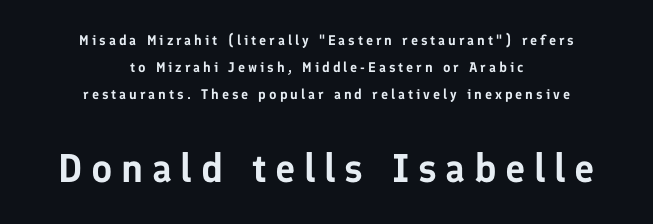
Q: Is the text italic (slanted)? A: No, it is upright.
Q: Is the typeface a serif or a sans-serif typeface? A: Sans-serif.
Q: Is the text underlined? A: No.
Q: How is the paragraph aligned? A: Centered.
Q: Is the spacing between letters normal or unusually wide? A: Unusually wide.
Q: Is the spacing between lines tight, normal or loose? A: Loose.
Q: Which block of text is set in a larger size, the first (top) or the second (bottom)? A: The second (bottom) one.
Q: Width (condensed, normal, or wide)? A: Normal.
Q: Stroke contrast? A: Low.
Q: x-height? A: Medium.
Q: Monospaced? A: No.
